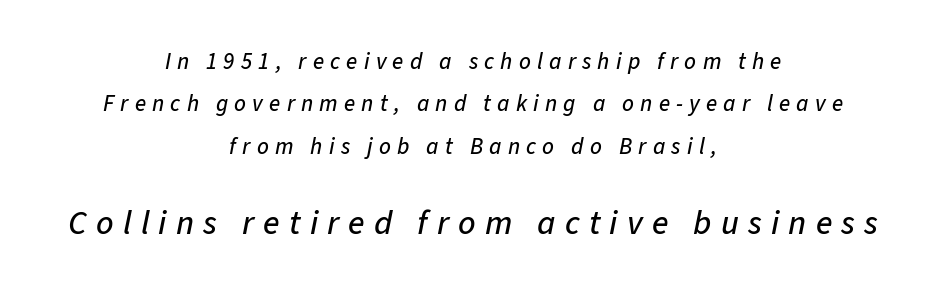
Q: Is the text italic (slanted)? A: Yes, it leans right by about 11 degrees.
Q: Is the text underlined? A: No.
Q: How is the paragraph aligned? A: Centered.
Q: Is the spacing between letters normal or unusually wide? A: Unusually wide.
Q: Which block of text is set in a larger size, the first (top) or the second (bottom)? A: The second (bottom) one.
Q: Width (condensed, normal, or wide)? A: Normal.
Q: Stroke contrast? A: Low.
Q: x-height? A: Medium.
Q: Monospaced? A: No.
